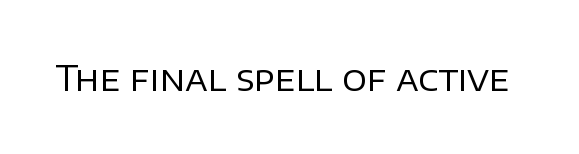
Nobody drew a line under any word here. The font sits on the lighter half of the weight spectrum, regular included. This sample uses a sans-serif face. A typesetter would mark this as roman, not italic. Letter spacing: default. Here the designer chose a conventional face with non-uniform glyph widths.
